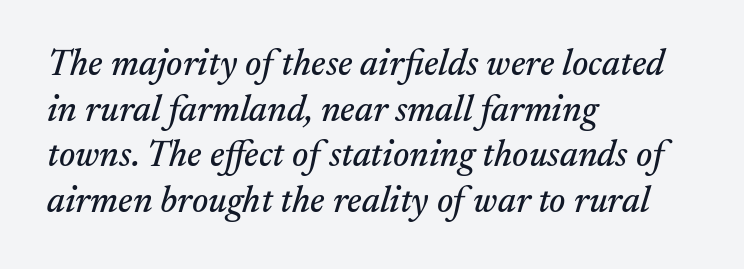
Q: Is the text italic (slanted)? A: Yes, it leans right by about 17 degrees.
Q: Is the typeface a serif or a sans-serif typeface? A: Serif.
Q: Is the text underlined? A: No.
Q: How is the paragraph aligned? A: Left-aligned.
Q: Is the spacing between letters normal or unusually wide? A: Normal.
Q: Width (condensed, normal, or wide)? A: Normal.
Q: Stroke contrast? A: Medium.
Q: x-height? A: Small.
Q: Monospaced? A: No.
